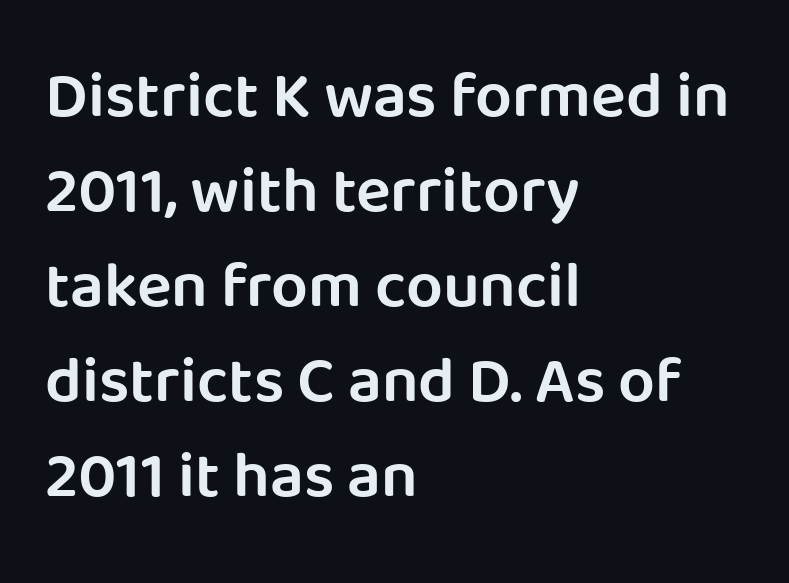
Moderately thickened strokes mark this as semibold type. This sample uses plain, unmodified letter spacing. This rendering features lettering with no underline. Looks like regular typesetting: each glyph gets only the width it needs.
